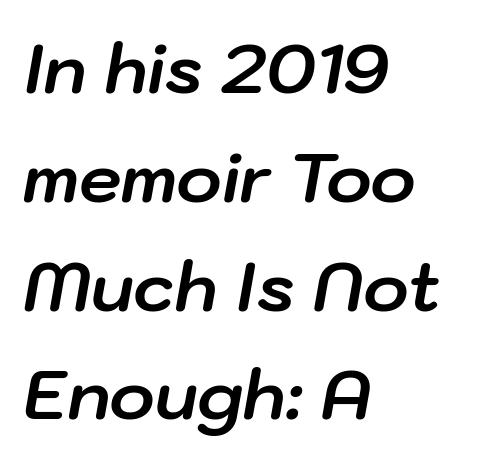
Q: Is the text bold? A: Yes.
Q: Is the text italic (slanted)? A: Yes, it leans right by about 10 degrees.
Q: Is the text underlined? A: No.
Q: How is the paragraph aligned? A: Left-aligned.
Q: Is the spacing between letters normal or unusually wide? A: Normal.
Q: Is the spacing between lines tight, normal or loose? A: Normal.
Q: Width (condensed, normal, or wide)? A: Normal.
Q: Stroke contrast? A: Low.
Q: x-height? A: Medium.
Q: Monospaced? A: No.
